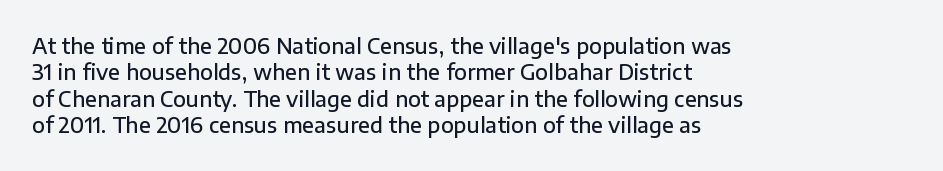
Its strokes are somewhat broadened, the hallmark of semibold type. Notice how descenders clear the ascenders below comfortably — that's standard leading. The letters stand straight up with perfectly vertical stems. Compared with a centered layout, this one pins lines to the left instead.
